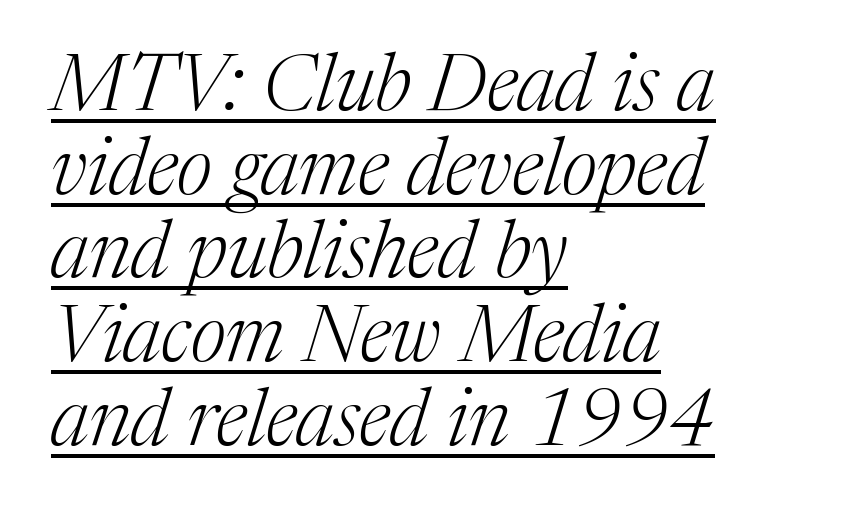
The image shows 79 px light serif type, italic (leaning right); set left-aligned, tight line spacing (1.06x), normal letter spacing, underlined; medium stroke contrast and a medium x-height.
